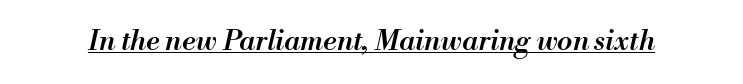
Q: Is the text bold? A: Semi-bold.
Q: Is the text italic (slanted)? A: Yes, it leans right by about 13 degrees.
Q: Is the text underlined? A: Yes.
Q: Is the spacing between letters normal or unusually wide? A: Normal.
Q: Width (condensed, normal, or wide)? A: Normal.
Q: Stroke contrast? A: Medium.
Q: x-height? A: Small.
Q: Monospaced? A: No.
